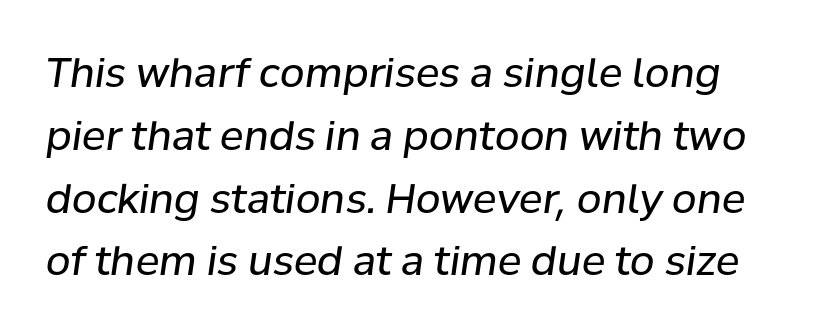
The passage shown has conventional tracking throughout. One glance says typical: line gaps are just what's usual. Every character sits at an angle, as italics do. The space beneath each line is pristine and unruled. The strokes are not fattened; the text isn't bold. Proportional: the letters do not fall into vertical columns.
